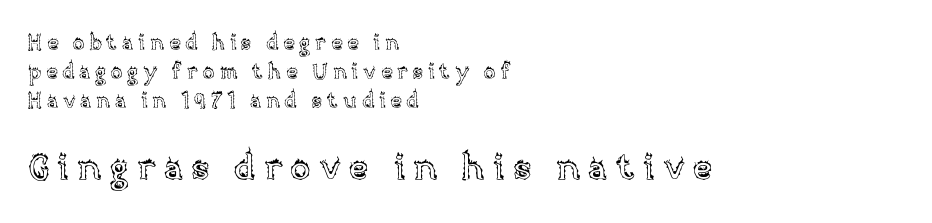
The image shows 36 px text type, upright; set left-aligned, normal line spacing (1.37x), unusually wide letter spacing (+0.23 em), not underlined; the second (bottom) block is 1.71x larger; a large x-height.
